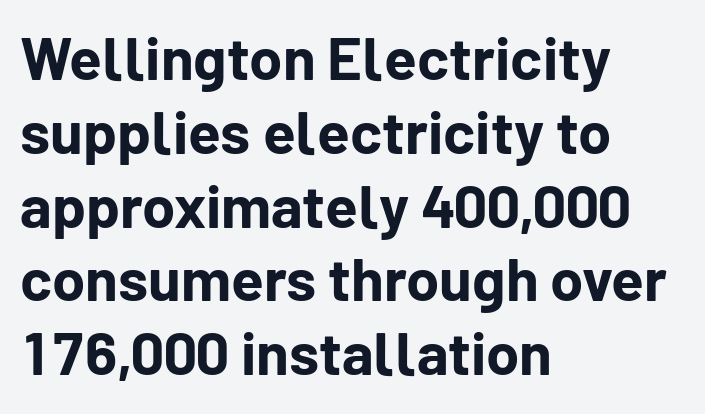
Does extra space separate the letters? No, they use regular spacing. Quick note: not italic, upright. Character widths vary here, with narrow letters taking less room than wide ones. Honestly, there is no underline to notice here at all.
